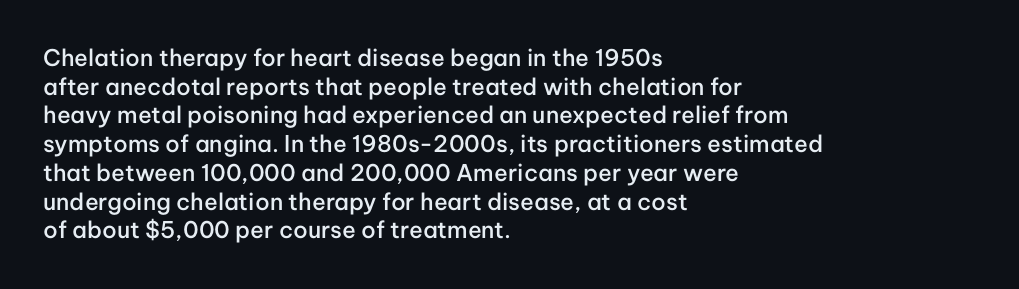
The image shows 23 px text type, upright; set left-aligned, normal line spacing (1.25x), normal letter spacing, not underlined.
